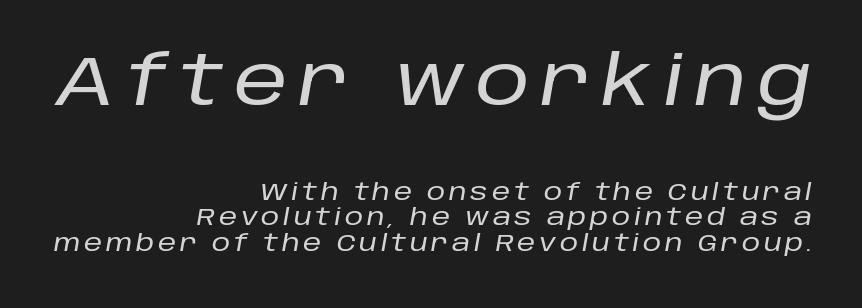
{"italic": "yes", "lean": "right", "slant_degrees": 10, "width": "normal", "stroke_contrast": "low", "x_height": "large", "monospaced": "no", "underline": "no", "align": "right", "line_spacing": "tight", "line_spacing_ratio": 1.12, "larger_block": "first", "size_ratio": 2.96, "glyph_px": 68}
